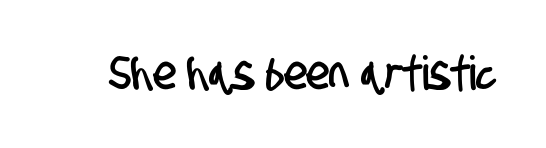
Q: Is the typeface a serif or a sans-serif typeface? A: Sans-serif.
Q: Is the text underlined? A: No.
Q: Is the spacing between letters normal or unusually wide? A: Normal.
Q: Width (condensed, normal, or wide)? A: Condensed.
Q: Stroke contrast? A: Low.
Q: x-height? A: Large.
Q: Monospaced? A: No.
